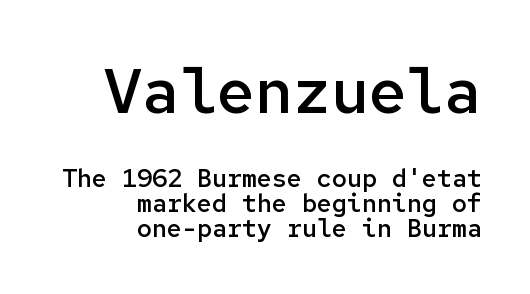
{"serif": "no", "italic": "no", "bold": "semi", "weight": "semibold", "width": "normal", "stroke_contrast": "low", "x_height": "medium", "monospaced": "yes", "underline": "no", "align": "right", "line_spacing": "tight", "line_spacing_ratio": 1.0, "letter_spacing": "normal", "letter_spacing_em": 0.0, "larger_block": "first", "size_ratio": 2.52, "glyph_px": 63}
